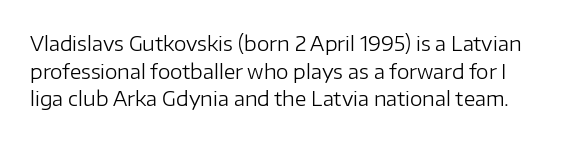
The lettering stays uniformly vertical, giving the passage a roman look. Leading: standard. What stands out about the letter spacing? Nothing — it is the standard amount. Clear beneath every line of the passage. The font sits on the lighter half of the weight spectrum, regular included.
